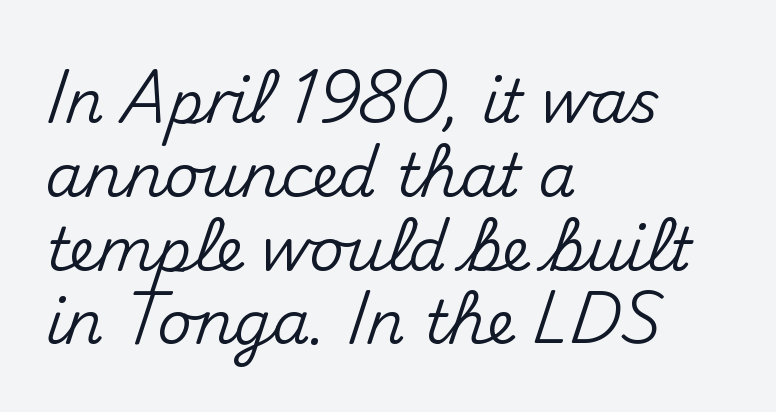
The image shows 60 px sans-serif type; set left-aligned, line spacing 1.23x, normal letter spacing, not underlined; medium stroke contrast and a small x-height.
